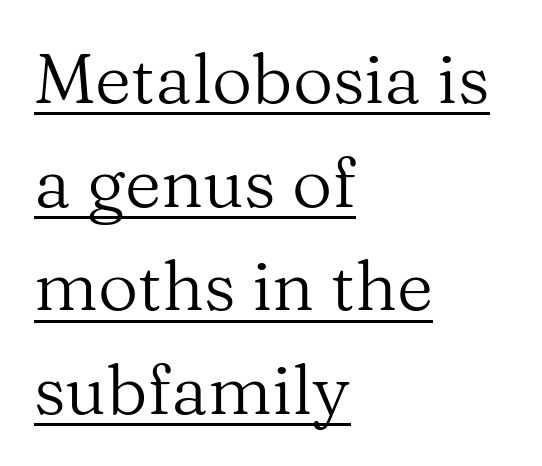
Q: Is the text bold? A: No.
Q: Is the text italic (slanted)? A: No, it is upright.
Q: Is the typeface a serif or a sans-serif typeface? A: Serif.
Q: Is the text underlined? A: Yes.
Q: How is the paragraph aligned? A: Left-aligned.
Q: Is the spacing between letters normal or unusually wide? A: Normal.
Q: Is the spacing between lines tight, normal or loose? A: Normal.
Q: Width (condensed, normal, or wide)? A: Normal.
Q: Stroke contrast? A: Medium.
Q: x-height? A: Medium.
Q: Monospaced? A: No.
